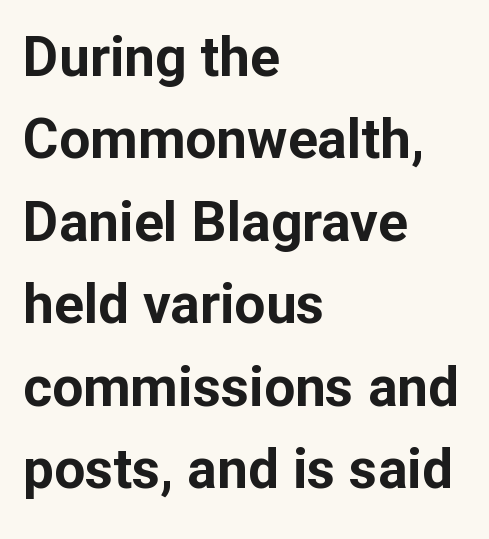
These lines keep a tight, regular rhythm from letter to letter. The face used here is proportionally spaced, like ordinary book or web type. Vertical spacing — default. Letterform terminals end flat and unadorned throughout the passage.
